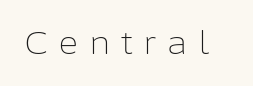
Q: Is the text bold? A: No.
Q: Is the text italic (slanted)? A: No, it is upright.
Q: Is the typeface a serif or a sans-serif typeface? A: Sans-serif.
Q: Is the text underlined? A: No.
Q: Is the spacing between letters normal or unusually wide? A: Unusually wide.
Q: Width (condensed, normal, or wide)? A: Normal.
Q: Stroke contrast? A: Low.
Q: x-height? A: Medium.
Q: Monospaced? A: No.
